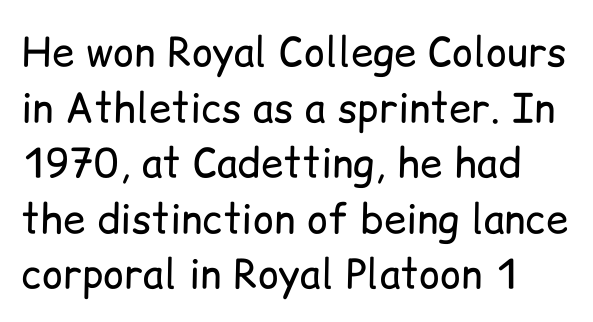
The image shows 40 px regular-weight sans-serif type, upright; set normal line spacing (1.39x), normal letter spacing, not underlined; low stroke contrast and a medium x-height.
